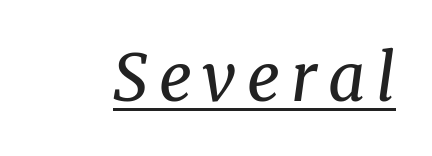
Q: Is the text bold? A: No.
Q: Is the text italic (slanted)? A: Yes, it leans right by about 8 degrees.
Q: Is the typeface a serif or a sans-serif typeface? A: Serif.
Q: Is the text underlined? A: Yes.
Q: Width (condensed, normal, or wide)? A: Normal.
Q: Stroke contrast? A: Medium.
Q: x-height? A: Medium.
Q: Monospaced? A: No.
